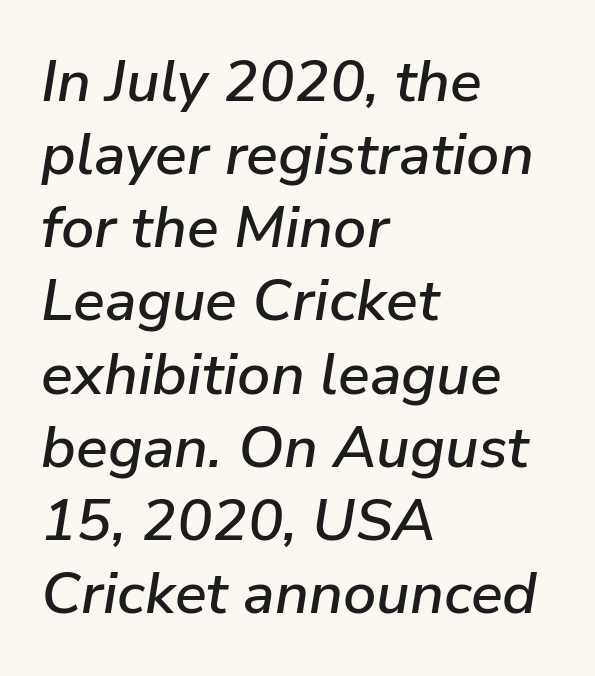
{"italic": "yes", "lean": "right", "slant_degrees": 9, "width": "normal", "stroke_contrast": "low", "x_height": "medium", "monospaced": "no", "underline": "no", "align": "left", "line_spacing_ratio": 1.24, "letter_spacing": "normal", "letter_spacing_em": 0.0, "glyph_px": 59}
